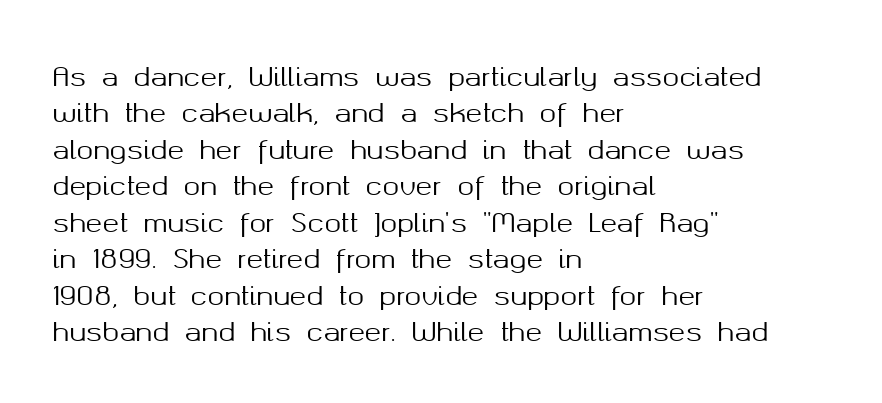
{"italic": "no", "underline": "no", "align": "left", "line_spacing": "normal", "line_spacing_ratio": 1.46, "letter_spacing": "normal", "letter_spacing_em": 0.0, "glyph_px": 25}
